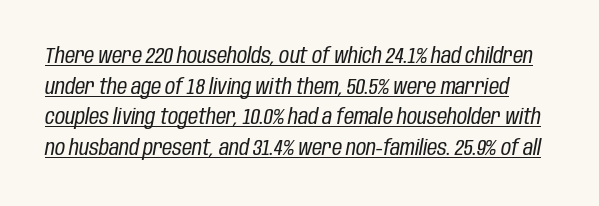
{"italic": "yes", "lean": "right", "slant_degrees": 10, "bold": "no", "underline": "yes", "line_spacing": "normal", "line_spacing_ratio": 1.39, "letter_spacing": "normal", "letter_spacing_em": 0.0, "glyph_px": 22}
